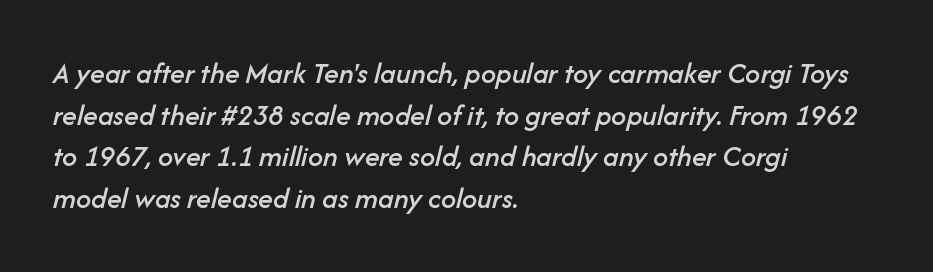
{"italic": "yes", "lean": "right", "slant_degrees": 14, "width": "normal", "stroke_contrast": "low", "x_height": "medium", "monospaced": "no", "underline": "no", "align": "left", "line_spacing": "normal", "line_spacing_ratio": 1.39, "letter_spacing": "normal", "letter_spacing_em": 0.0, "glyph_px": 30}
